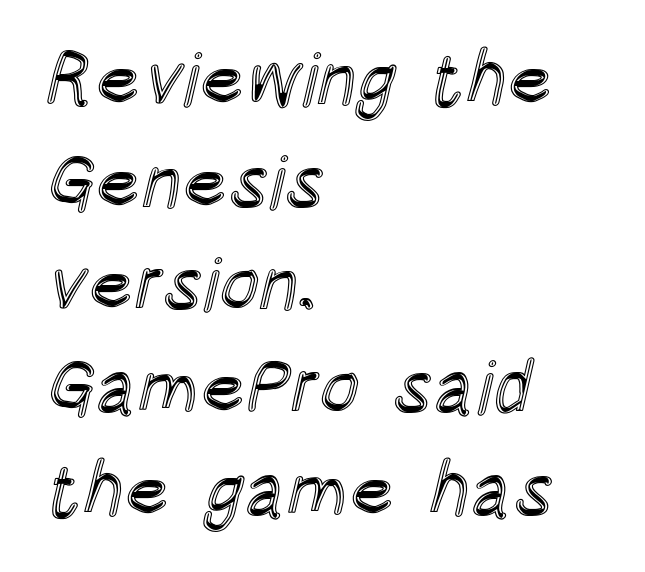
{"width": "condensed", "x_height": "large", "monospaced": "no", "underline": "no", "align": "left", "line_spacing": "normal", "line_spacing_ratio": 1.37, "letter_spacing": "normal", "letter_spacing_em": 0.0, "glyph_px": 75}
